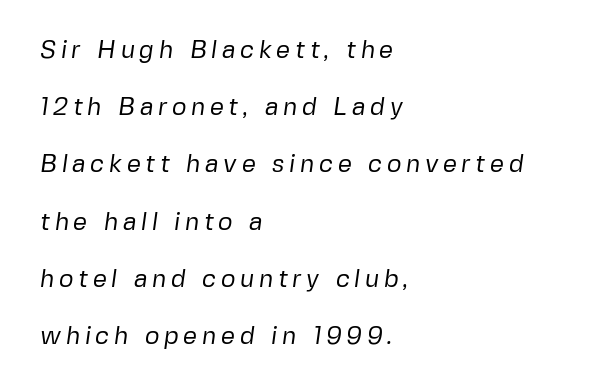
{"bold": "no", "underline": "no", "align": "left", "line_spacing": "loose", "line_spacing_ratio": 2.29, "glyph_px": 25}
